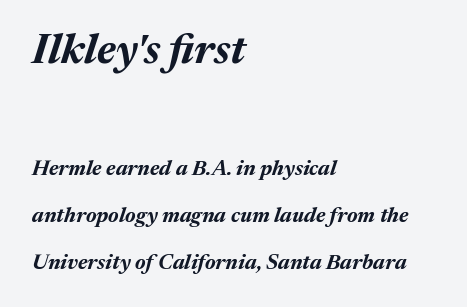
The image shows 42 px bold type, italic (leaning right); set left-aligned, loose line spacing (2.23x), normal letter spacing, not underlined; the first (top) block is 2.0x larger; medium stroke contrast and a medium x-height.
